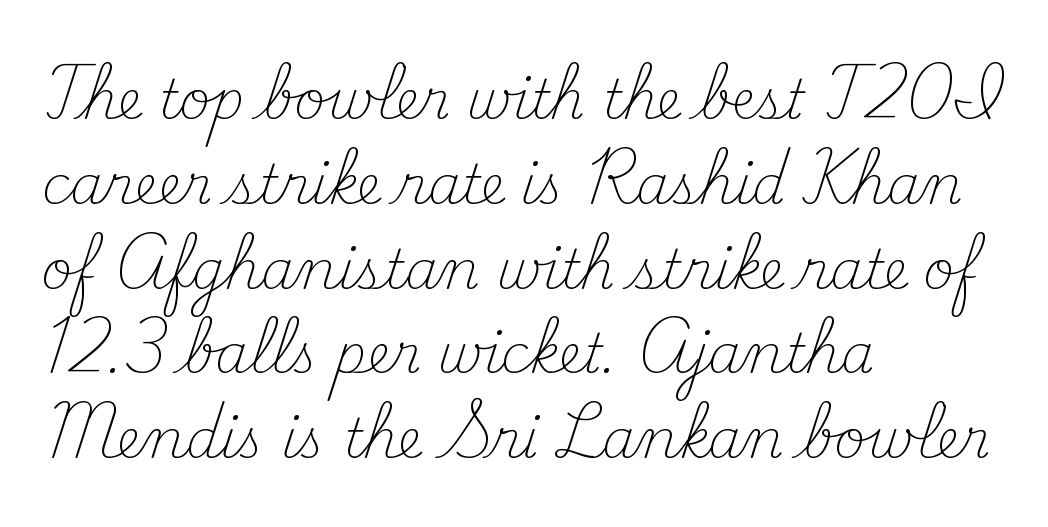
Q: Is the text bold? A: No.
Q: Is the text italic (slanted)? A: Yes.
Q: Is the typeface a serif or a sans-serif typeface? A: Serif.
Q: Is the text underlined? A: No.
Q: How is the paragraph aligned? A: Left-aligned.
Q: Is the spacing between letters normal or unusually wide? A: Normal.
Q: Is the spacing between lines tight, normal or loose? A: Normal.
Q: Width (condensed, normal, or wide)? A: Normal.
Q: Stroke contrast? A: Medium.
Q: x-height? A: Small.
Q: Monospaced? A: No.
